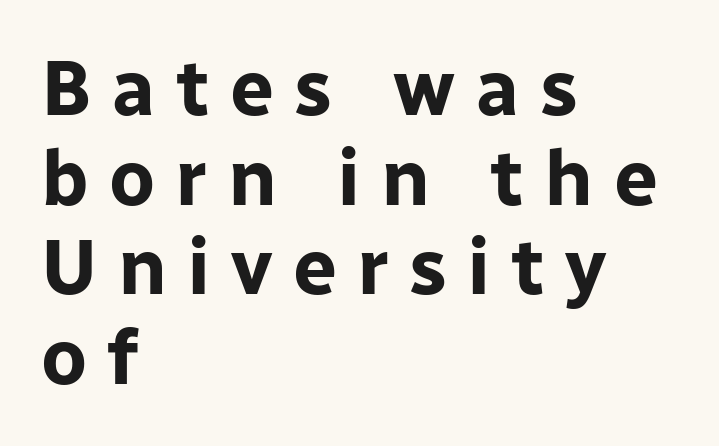
The image shows 78 px bold sans-serif type, upright; set left-aligned, tight line spacing (1.15x), unusually wide letter spacing (+0.26 em), not underlined; low stroke contrast and a medium x-height.
